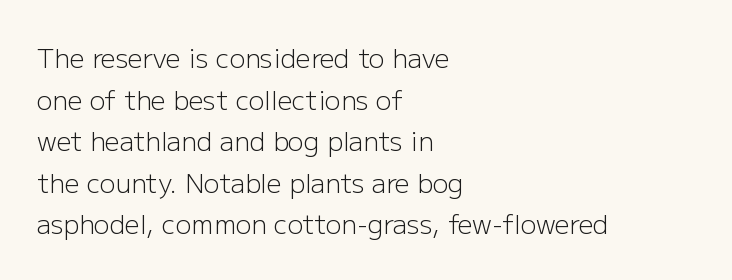
The image shows 26 px text type, upright; set left-aligned, normal line spacing (1.6x), normal letter spacing, not underlined.
